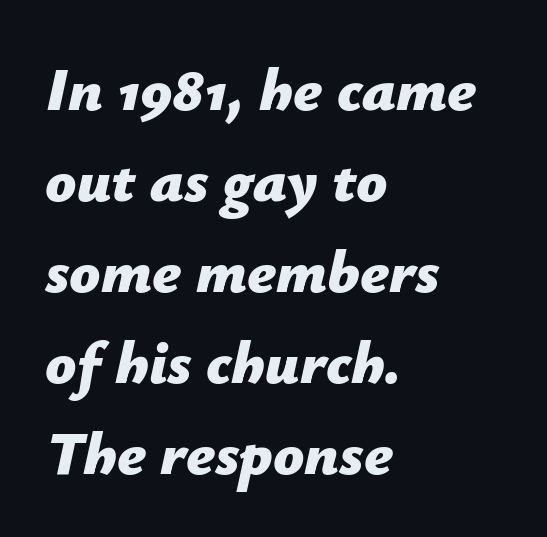
Q: Is the text bold? A: Yes.
Q: Is the text italic (slanted)? A: Yes, it leans right by about 12 degrees.
Q: Is the text underlined? A: No.
Q: How is the paragraph aligned? A: Left-aligned.
Q: Is the spacing between letters normal or unusually wide? A: Normal.
Q: Is the spacing between lines tight, normal or loose? A: Normal.
Q: Width (condensed, normal, or wide)? A: Normal.
Q: Stroke contrast? A: Low.
Q: x-height? A: Medium.
Q: Monospaced? A: No.
